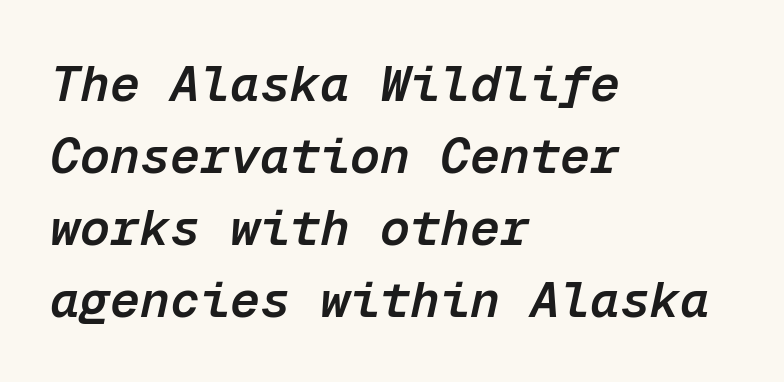
Q: Is the text bold? A: Semi-bold.
Q: Is the text italic (slanted)? A: Yes, it leans right by about 12 degrees.
Q: Is the text underlined? A: No.
Q: How is the paragraph aligned? A: Left-aligned.
Q: Is the spacing between letters normal or unusually wide? A: Normal.
Q: Is the spacing between lines tight, normal or loose? A: Normal.
Q: Width (condensed, normal, or wide)? A: Normal.
Q: Stroke contrast? A: Low.
Q: x-height? A: Medium.
Q: Monospaced? A: Yes.
